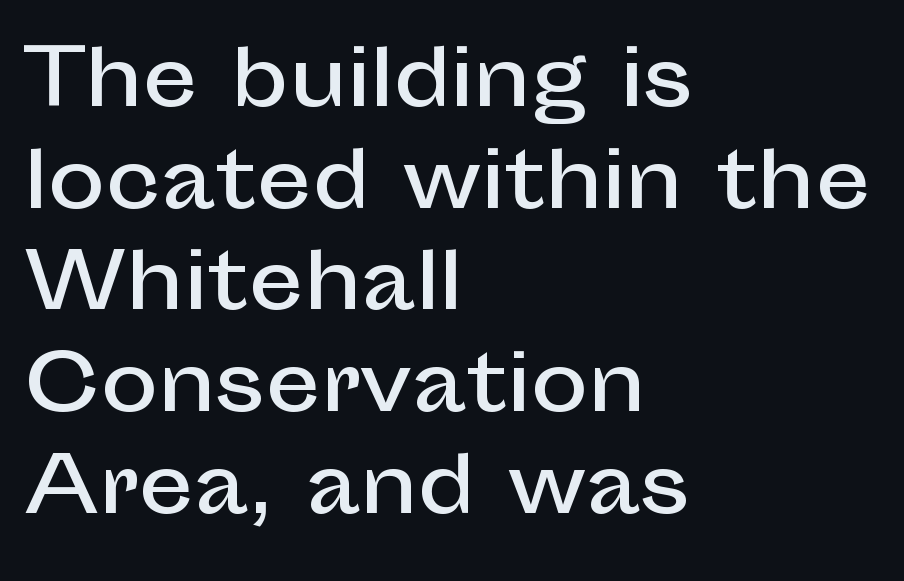
The specimen reads as upright at a glance. Baseline-to-baseline distance is the conventional proportion of letter height. The rendering uses natural spacing where letterforms have individual widths. Type without underlining.
